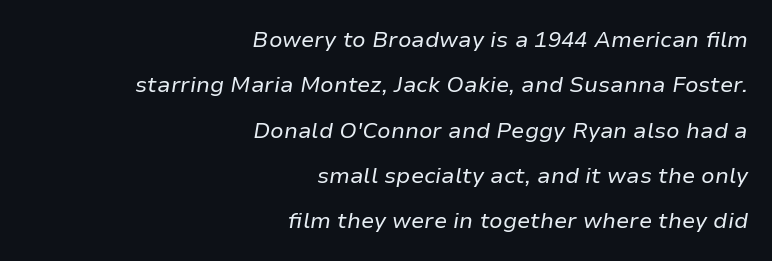
The image shows 22 px text type, italic (leaning right); set right-aligned, loose line spacing (2.06x), normal letter spacing, not underlined.
